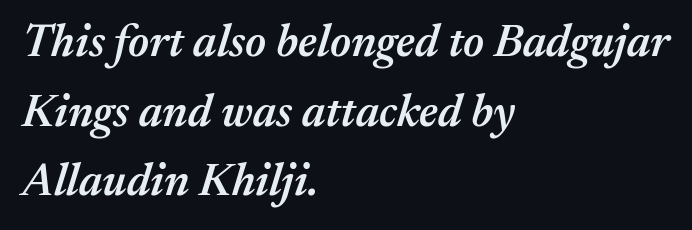
Q: Is the text bold? A: Semi-bold.
Q: Is the text italic (slanted)? A: Yes, it leans right by about 17 degrees.
Q: Is the text underlined? A: No.
Q: How is the paragraph aligned? A: Left-aligned.
Q: Is the spacing between letters normal or unusually wide? A: Normal.
Q: Is the spacing between lines tight, normal or loose? A: Normal.
Q: Width (condensed, normal, or wide)? A: Normal.
Q: Stroke contrast? A: Medium.
Q: x-height? A: Medium.
Q: Monospaced? A: No.
